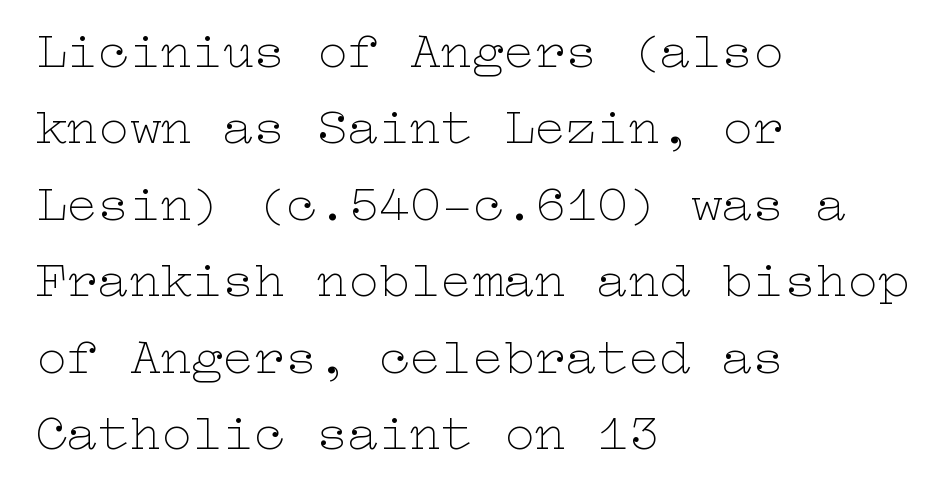
The image shows 52 px thin, wide type, upright; set left-aligned, normal line spacing (1.47x), normal letter spacing, not underlined; low stroke contrast and a medium x-height.
